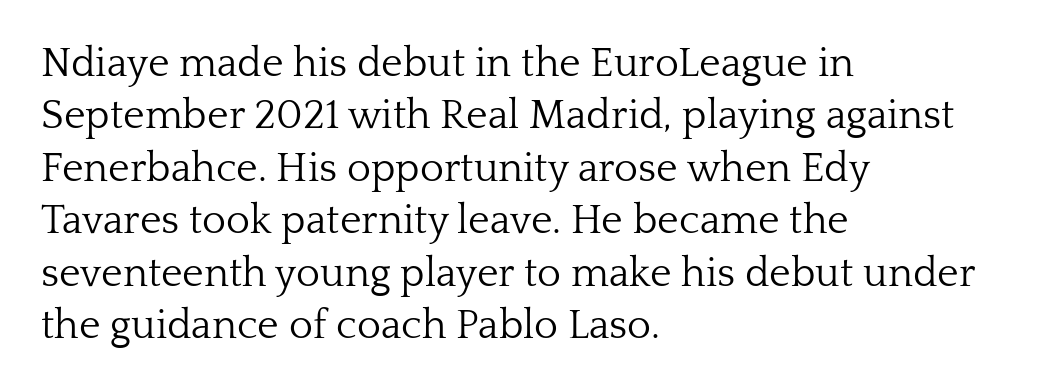
{"serif": "yes", "italic": "no", "bold": "no", "weight": "light", "width": "normal", "stroke_contrast": "low", "x_height": "medium", "monospaced": "no", "underline": "no", "align": "left", "line_spacing": "normal", "line_spacing_ratio": 1.28, "letter_spacing": "normal", "letter_spacing_em": 0.0, "glyph_px": 41}
